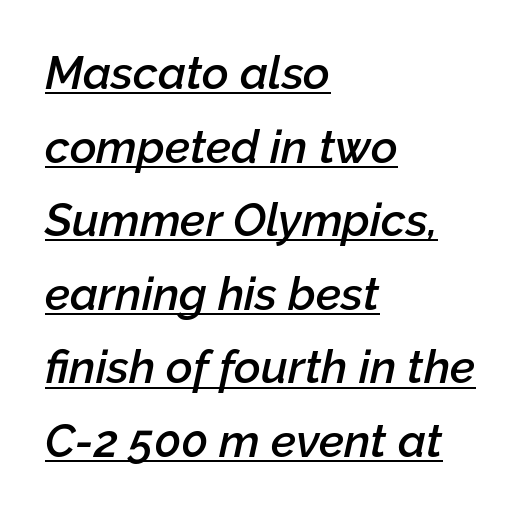
Q: Is the text bold? A: Semi-bold.
Q: Is the text italic (slanted)? A: Yes, it leans right by about 12 degrees.
Q: Is the text underlined? A: Yes.
Q: How is the paragraph aligned? A: Left-aligned.
Q: Is the spacing between letters normal or unusually wide? A: Normal.
Q: Is the spacing between lines tight, normal or loose? A: Normal.
Q: Width (condensed, normal, or wide)? A: Normal.
Q: Stroke contrast? A: Low.
Q: x-height? A: Medium.
Q: Monospaced? A: No.
